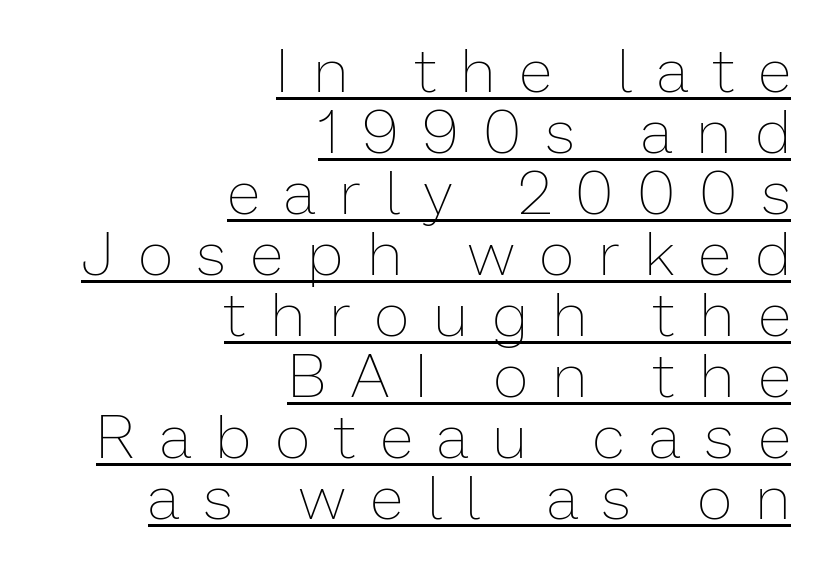
Is there an underline? Yes — a line sits under the letters. Does the copy run flush right? Yes — the right margin is perfectly even. Here the designer chose a conventional face with non-uniform glyph widths. Inter-character spacing is expanded well beyond the font's built-in metrics. A typesetter would mark this as roman, not italic.
